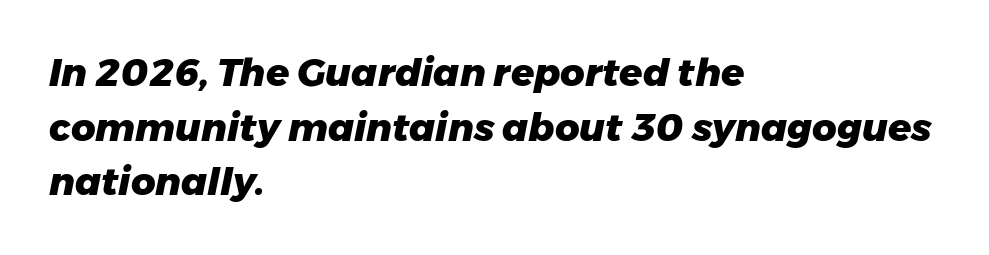
The image shows 38 px heavy type, italic (leaning right); set left-aligned, normal line spacing (1.44x), normal letter spacing, not underlined; low stroke contrast and a medium x-height.
